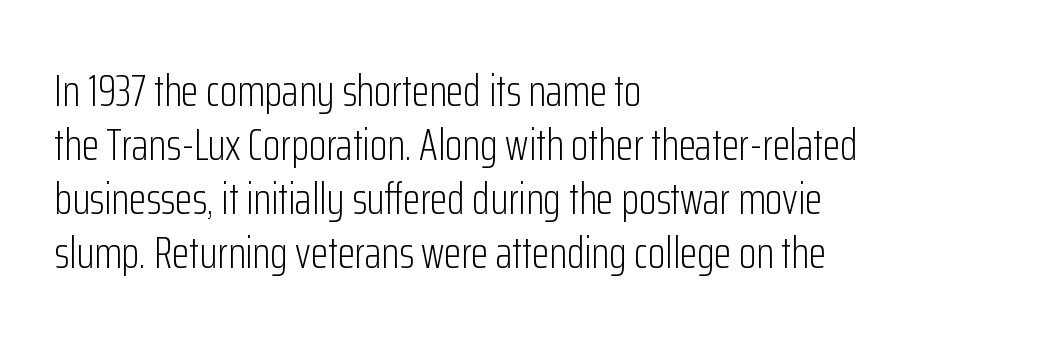
The image shows 45 px light, condensed sans-serif type, upright; set left-aligned, line spacing 1.2x, normal letter spacing, not underlined; low stroke contrast and a medium x-height.
